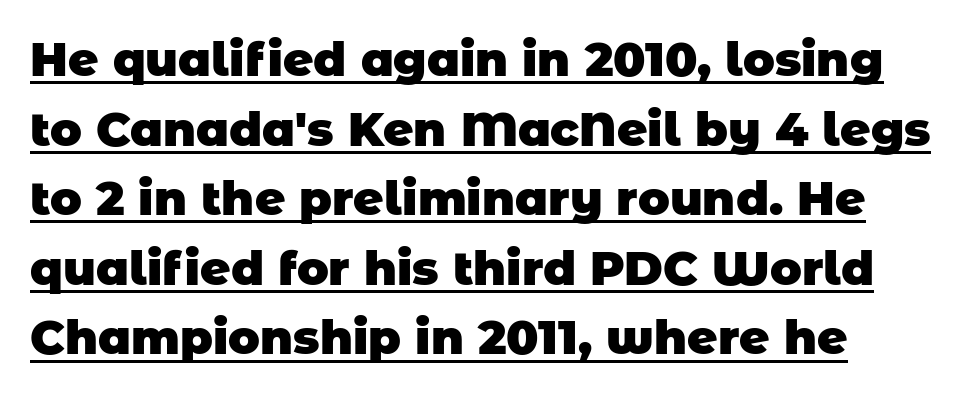
This rendering features underlined lettering. Each letter keeps its own natural width here, so spacing adapts to shape. Strong, thick strokes mark this as bold type. Nothing sits at the stroke ends, so this counts as sans-serif. The tracking reads as untouched default to a designer's eye.
